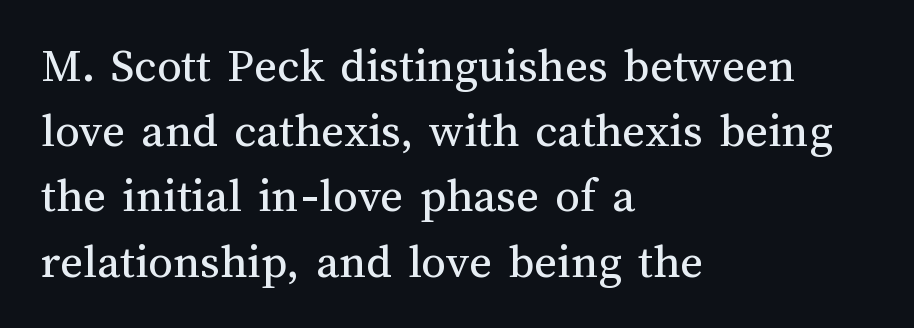
The foot of each line stays bare and open. Notice how descenders clear the ascenders below comfortably — that's standard leading. The letters stand straight up with perfectly vertical stems. No heavy texture on the line: the type isn't bold. The lines in this sample share a left origin and differ only in where they stop. There is no visible air inserted between adjacent glyphs.
